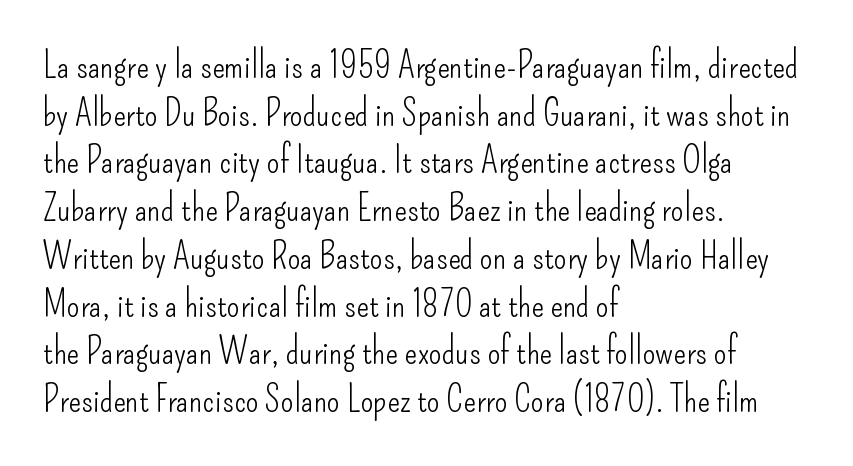
Think of a printed novel: that variable character pitch is what you see here. Is the block centered? No — it sits flush against the left margin. The line-height multiplier appears to be the usual default. These glyphs show unthickened strokes, regular width or finer. The glyphs in this specimen are sans serif. A roman cut, with each character standing at attention.
